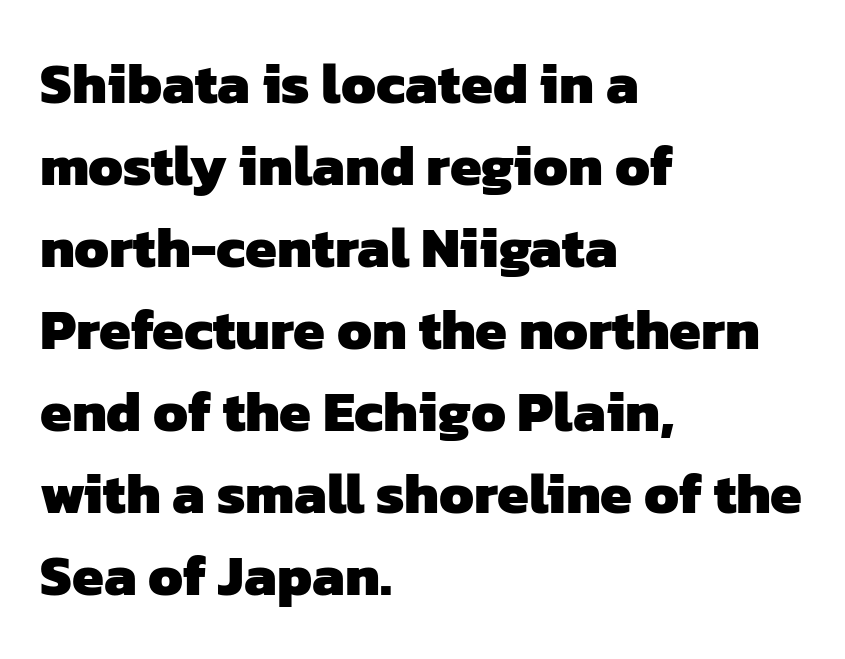
Q: Is the text bold? A: Yes.
Q: Is the typeface a serif or a sans-serif typeface? A: Sans-serif.
Q: Is the text underlined? A: No.
Q: How is the paragraph aligned? A: Left-aligned.
Q: Is the spacing between letters normal or unusually wide? A: Normal.
Q: Is the spacing between lines tight, normal or loose? A: Normal.
Q: Width (condensed, normal, or wide)? A: Normal.
Q: Stroke contrast? A: Low.
Q: x-height? A: Medium.
Q: Monospaced? A: No.
